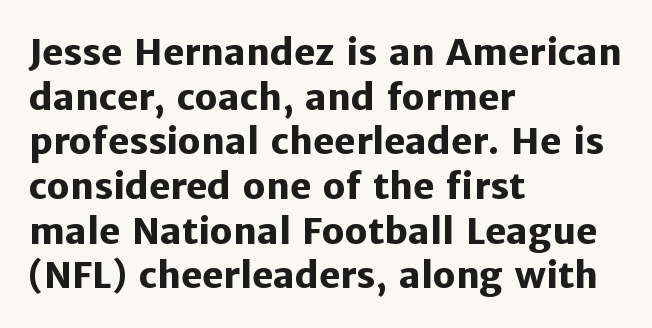
The image shows 36 px heavy sans-serif type, upright; set left-aligned, line spacing 1.24x, normal letter spacing, not underlined; low stroke contrast and a medium x-height.
